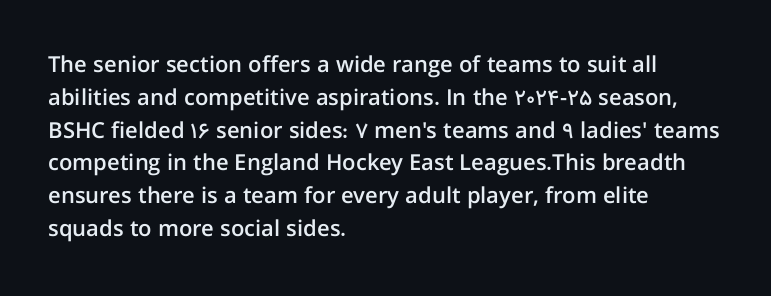
{"italic": "no", "bold": "semi", "underline": "no", "align": "left", "line_spacing": "normal", "line_spacing_ratio": 1.49, "letter_spacing": "normal", "letter_spacing_em": 0.0, "glyph_px": 22}
